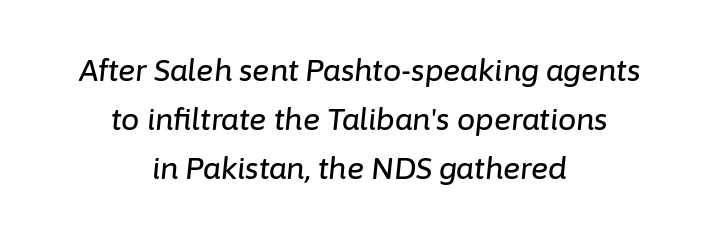
{"italic": "yes", "lean": "right", "slant_degrees": 6, "width": "normal", "stroke_contrast": "low", "x_height": "medium", "monospaced": "no", "underline": "no", "align": "center", "line_spacing": "normal", "line_spacing_ratio": 1.69, "letter_spacing": "normal", "letter_spacing_em": 0.0, "glyph_px": 29}
